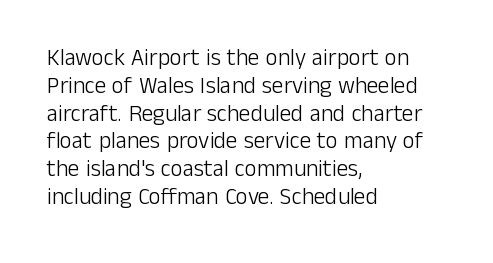
{"italic": "no", "bold": "no", "underline": "no", "align": "left", "line_spacing_ratio": 1.21, "letter_spacing": "normal", "letter_spacing_em": 0.0, "glyph_px": 23}
